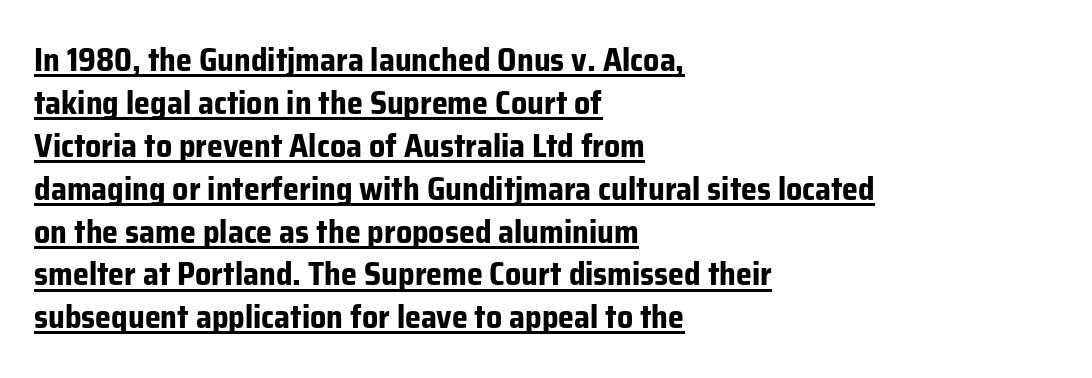
Q: Is the text bold? A: Yes.
Q: Is the text italic (slanted)? A: No, it is upright.
Q: Is the typeface a serif or a sans-serif typeface? A: Sans-serif.
Q: Is the text underlined? A: Yes.
Q: How is the paragraph aligned? A: Left-aligned.
Q: Is the spacing between letters normal or unusually wide? A: Normal.
Q: Is the spacing between lines tight, normal or loose? A: Normal.
Q: Width (condensed, normal, or wide)? A: Normal.
Q: Stroke contrast? A: Low.
Q: x-height? A: Medium.
Q: Monospaced? A: No.
